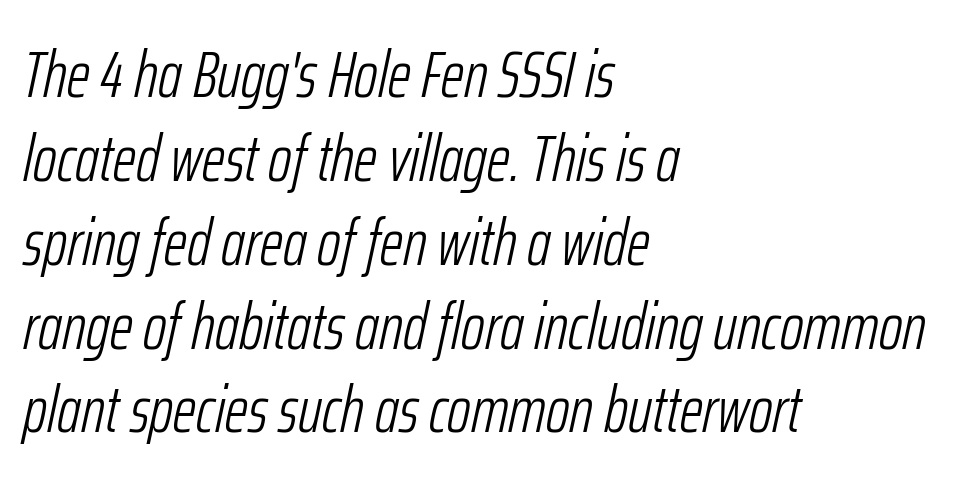
The image shows 65 px light, condensed type, italic (leaning right); set left-aligned, normal line spacing (1.29x), normal letter spacing, not underlined; low stroke contrast and a medium x-height.
